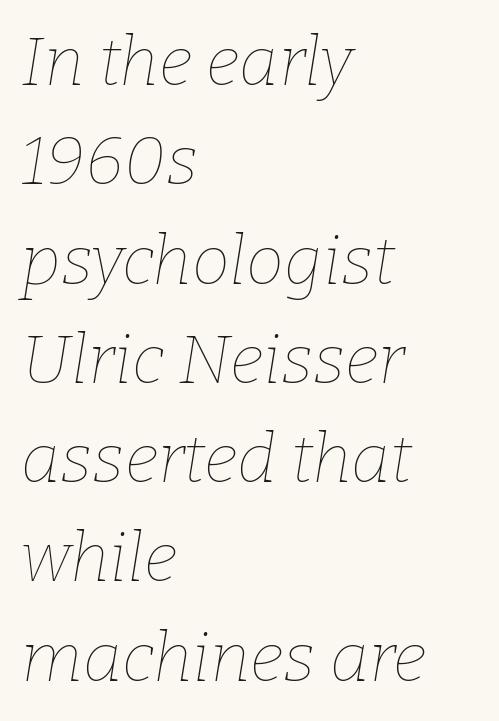
Tracking here is standard; glyphs follow each other at the usual distance. Underline: absent. This reads as an unemphasized weight, regular at the heaviest. Vertically, the passage feels balanced, rows spaced as you'd expect. The paragraph has a hard left edge and a soft right edge. Proportional: the letters do not fall into vertical columns.
